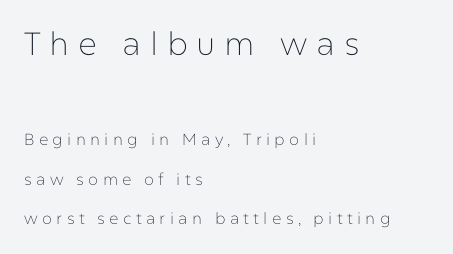
Q: Is the text bold? A: No.
Q: Is the text italic (slanted)? A: No, it is upright.
Q: Is the typeface a serif or a sans-serif typeface? A: Sans-serif.
Q: Is the text underlined? A: No.
Q: How is the paragraph aligned? A: Left-aligned.
Q: Is the spacing between letters normal or unusually wide? A: Unusually wide.
Q: Is the spacing between lines tight, normal or loose? A: Loose.
Q: Which block of text is set in a larger size, the first (top) or the second (bottom)? A: The first (top) one.
Q: Width (condensed, normal, or wide)? A: Normal.
Q: Stroke contrast? A: Low.
Q: x-height? A: Medium.
Q: Monospaced? A: No.
